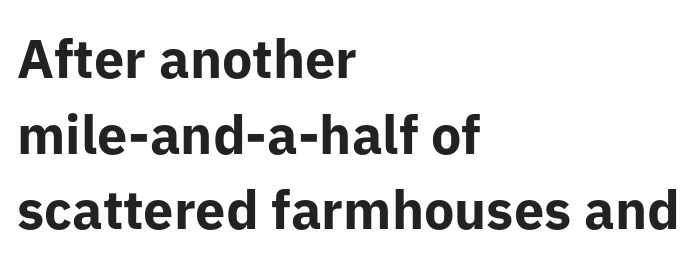
The image shows 54 px bold sans-serif type, upright; set left-aligned, normal line spacing (1.4x), normal letter spacing, not underlined; low stroke contrast and a medium x-height.
